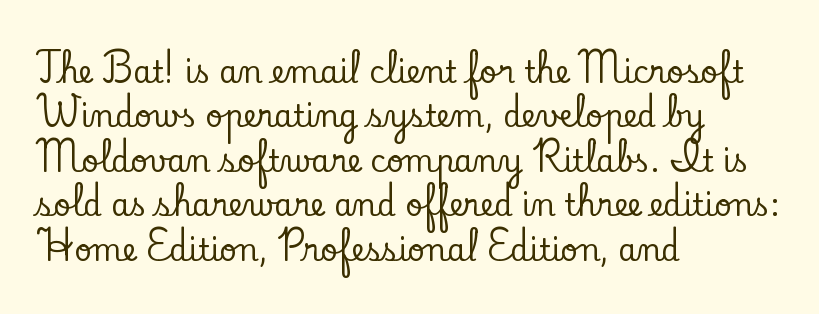
The axis of the letterforms is exactly vertical. The area under the type is left untouched. Characters follow at the spacing the type designer built in. Baseline-to-baseline distance is the conventional proportion of letter height. The designer went with a serif here, giving each stem small feet. Do the characters align in a grid? No, the font is proportional.
